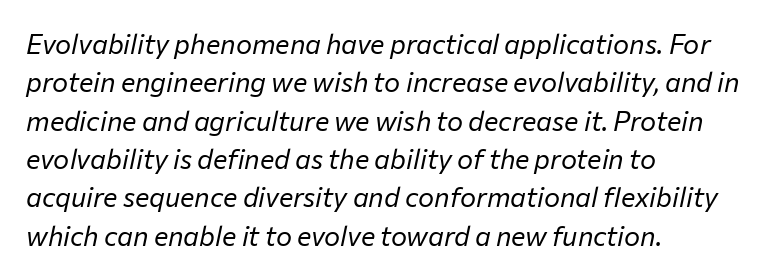
Descenders are the only things crossing below the line. Does the lettering tilt? It does — this is italic. One glance says typical: line gaps are just what's usual. Short note: letters normally spaced.
